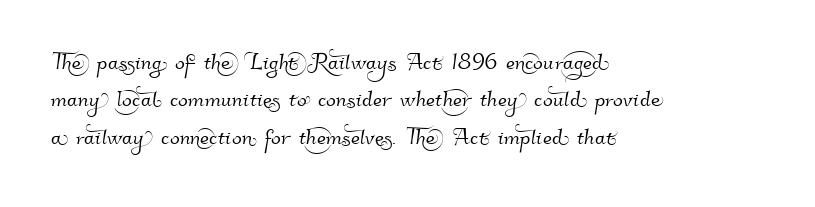
Q: Is the typeface a serif or a sans-serif typeface? A: Sans-serif.
Q: Is the text underlined? A: No.
Q: How is the paragraph aligned? A: Left-aligned.
Q: Is the spacing between letters normal or unusually wide? A: Normal.
Q: Is the spacing between lines tight, normal or loose? A: Normal.
Q: Width (condensed, normal, or wide)? A: Normal.
Q: Stroke contrast? A: High.
Q: x-height? A: Small.
Q: Monospaced? A: No.
